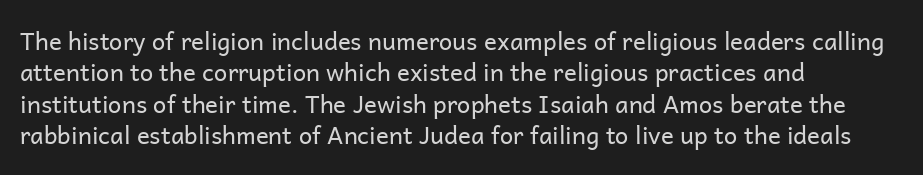
The image shows 24 px text type, upright; set left-aligned, normal line spacing (1.31x), normal letter spacing, not underlined.
